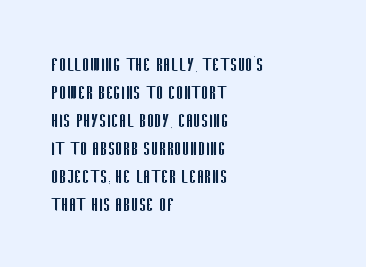
Q: Is the text bold? A: No.
Q: Is the text italic (slanted)? A: No, it is upright.
Q: Is the text underlined? A: No.
Q: How is the paragraph aligned? A: Left-aligned.
Q: Is the spacing between letters normal or unusually wide? A: Normal.
